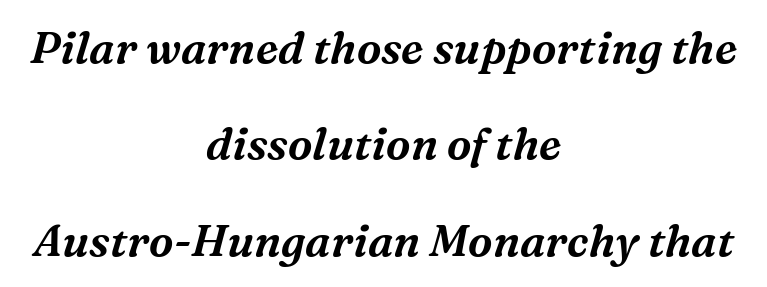
The image shows 44 px serif type, italic (leaning right); set centered, loose line spacing (2.19x), normal letter spacing, not underlined; medium stroke contrast and a medium x-height.
